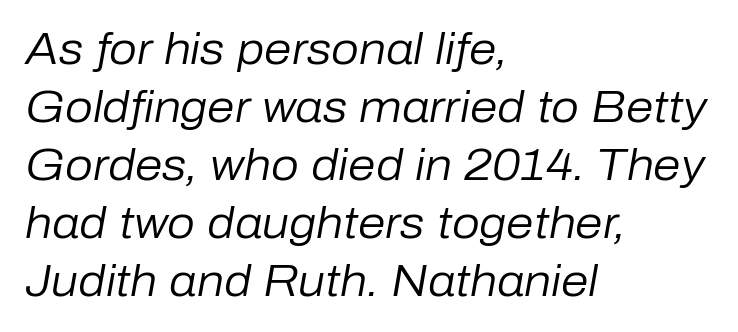
The image shows 44 px regular-weight type, italic (leaning right); set left-aligned, normal line spacing (1.32x), normal letter spacing, not underlined; low stroke contrast and a medium x-height.
